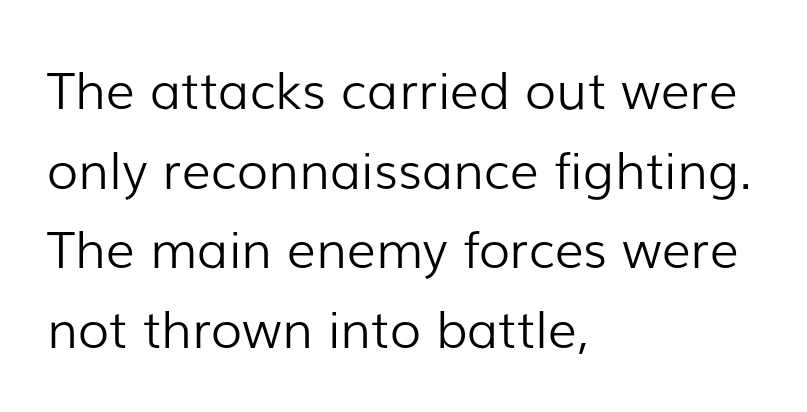
Stems and bowls with no extra thickness — not bold. Serifs: no, the terminals of the letterforms are clean. Posture: vertical. Varying glyph widths throughout — classic text-font behaviour. Each row of text sits above clean, open space. The lines in this sample share a left origin and differ only in where they stop.
